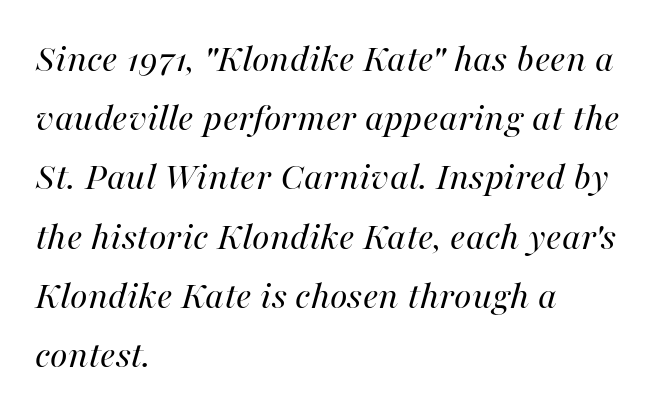
The baseline area is clear. Characters follow at the spacing the type designer built in. Interline gaps are of average width in this sample. The face used here is proportionally spaced, like ordinary book or web type. Every row of glyphs begins at an identical x-position on the left. The whole block is typeset with a tilt.
